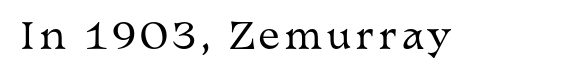
The image shows 36 px regular-weight, wide serif type, upright; set not underlined; medium stroke contrast and a medium x-height.
